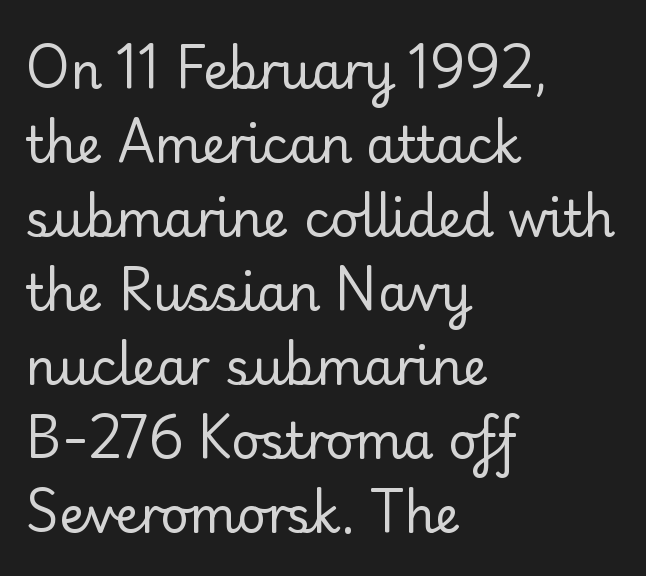
This sample keeps an unexceptional amount of space between lines. You could not count columns in this text — the font is proportionally spaced. Plain, unruled lines of type. The rendering anchors every line to the left-hand side. Unbolded letterforms with no extra heft.
